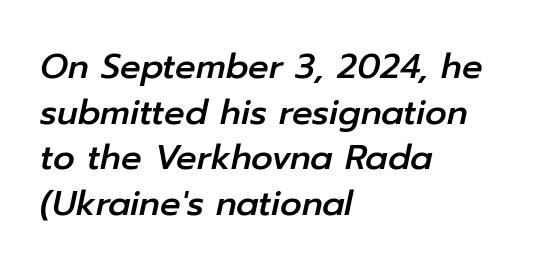
Q: Is the text italic (slanted)? A: Yes, it leans right by about 12 degrees.
Q: Is the text underlined? A: No.
Q: How is the paragraph aligned? A: Left-aligned.
Q: Is the spacing between letters normal or unusually wide? A: Normal.
Q: Is the spacing between lines tight, normal or loose? A: Normal.
Q: Width (condensed, normal, or wide)? A: Normal.
Q: Stroke contrast? A: Low.
Q: x-height? A: Medium.
Q: Monospaced? A: No.
